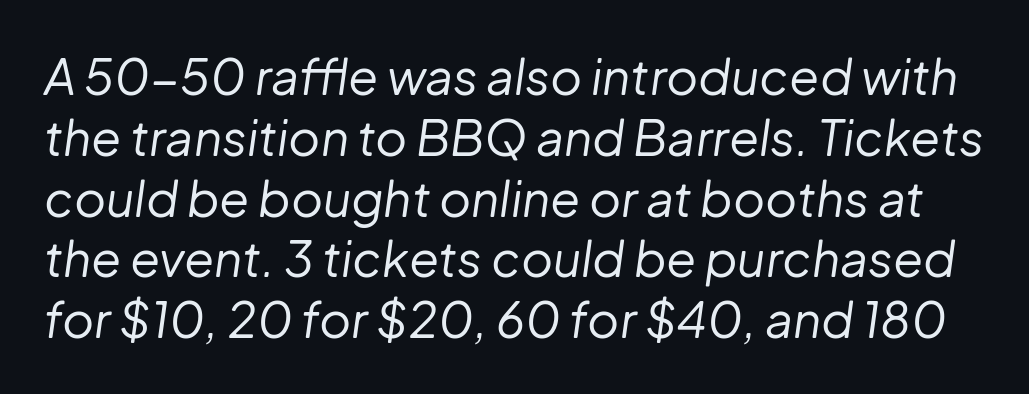
Q: Is the text bold? A: No.
Q: Is the text italic (slanted)? A: Yes, it leans right by about 8 degrees.
Q: Is the text underlined? A: No.
Q: Is the spacing between letters normal or unusually wide? A: Normal.
Q: Width (condensed, normal, or wide)? A: Normal.
Q: Stroke contrast? A: Low.
Q: x-height? A: Medium.
Q: Monospaced? A: No.
